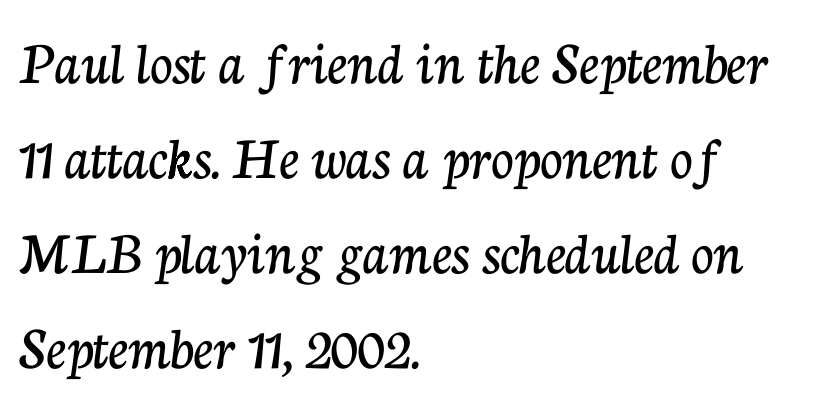
Q: Is the text italic (slanted)? A: Yes.
Q: Is the typeface a serif or a sans-serif typeface? A: Serif.
Q: Is the text underlined? A: No.
Q: How is the paragraph aligned? A: Left-aligned.
Q: Is the spacing between letters normal or unusually wide? A: Normal.
Q: Is the spacing between lines tight, normal or loose? A: Normal.
Q: Width (condensed, normal, or wide)? A: Normal.
Q: Stroke contrast? A: Low.
Q: x-height? A: Medium.
Q: Monospaced? A: No.
